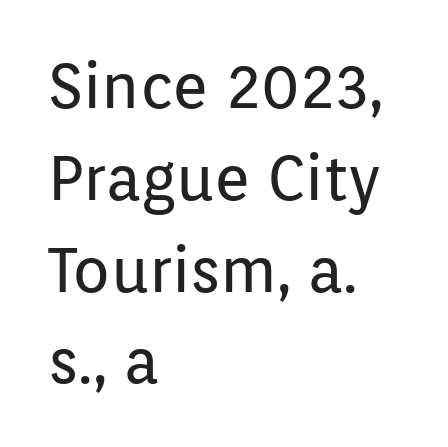
Q: Is the text bold? A: No.
Q: Is the text italic (slanted)? A: No, it is upright.
Q: Is the typeface a serif or a sans-serif typeface? A: Sans-serif.
Q: Is the text underlined? A: No.
Q: How is the paragraph aligned? A: Left-aligned.
Q: Is the spacing between letters normal or unusually wide? A: Normal.
Q: Is the spacing between lines tight, normal or loose? A: Normal.
Q: Width (condensed, normal, or wide)? A: Normal.
Q: Stroke contrast? A: Low.
Q: x-height? A: Medium.
Q: Monospaced? A: No.
